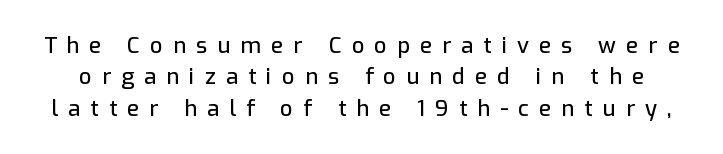
{"italic": "no", "underline": "no", "line_spacing": "normal", "line_spacing_ratio": 1.43, "letter_spacing": "wide", "letter_spacing_em": 0.46, "glyph_px": 22}
